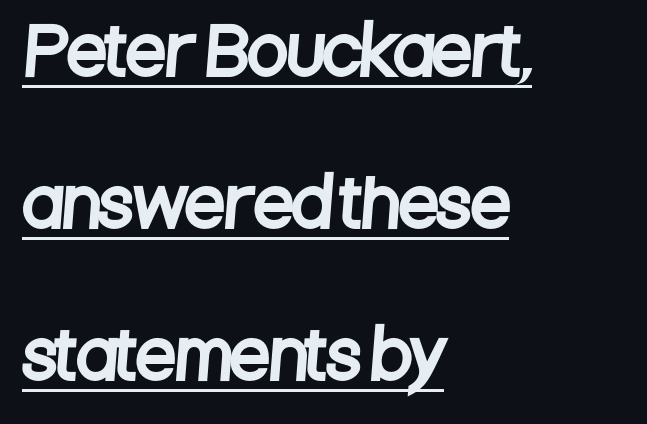
The image shows 65 px condensed sans-serif type; set left-aligned, loose line spacing (2.34x), normal letter spacing, underlined; low stroke contrast and a large x-height.
